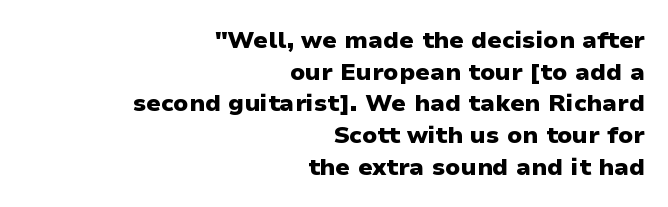
Q: Is the text bold? A: Yes.
Q: Is the text italic (slanted)? A: No, it is upright.
Q: Is the text underlined? A: No.
Q: How is the paragraph aligned? A: Right-aligned.
Q: Is the spacing between letters normal or unusually wide? A: Normal.
Q: Is the spacing between lines tight, normal or loose? A: Normal.
